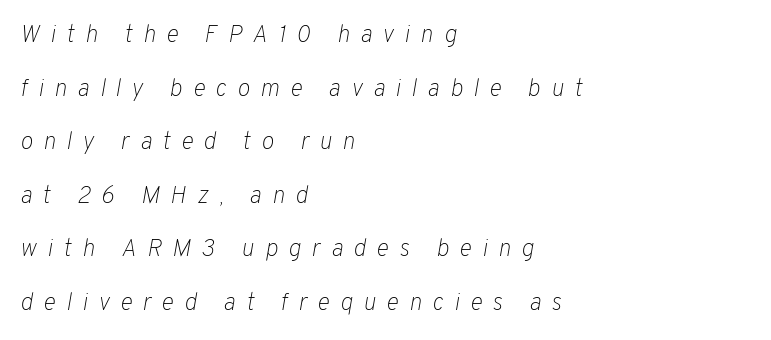
The image shows 24 px text type, italic (leaning right); set left-aligned, loose line spacing (2.23x), unusually wide letter spacing (+0.44 em), not underlined.
